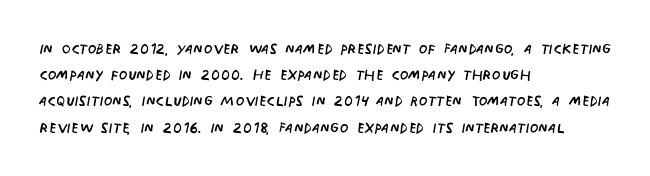
{"bold": "no", "underline": "no", "align": "left", "line_spacing": "normal", "line_spacing_ratio": 1.31, "letter_spacing": "normal", "letter_spacing_em": 0.0, "glyph_px": 20}
